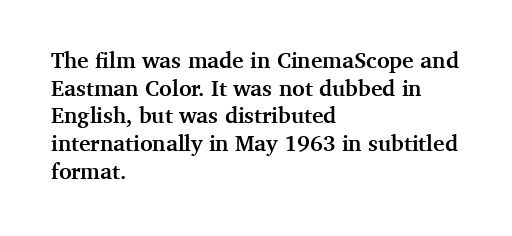
These words are printed bold, with thick strokes throughout. The string is rendered with underlining switched off. What's the leading like? Ordinary, nothing unusual. Tracking value appears to be zero — textbook default spacing. This rendering uses left alignment, leaving the right contour irregular. Every stem runs plumb, perpendicular to the baseline.
